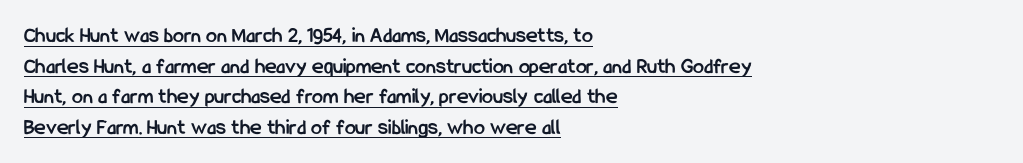
Q: Is the text bold? A: Yes.
Q: Is the text italic (slanted)? A: No, it is upright.
Q: Is the text underlined? A: Yes.
Q: How is the paragraph aligned? A: Left-aligned.
Q: Is the spacing between letters normal or unusually wide? A: Normal.
Q: Is the spacing between lines tight, normal or loose? A: Normal.
